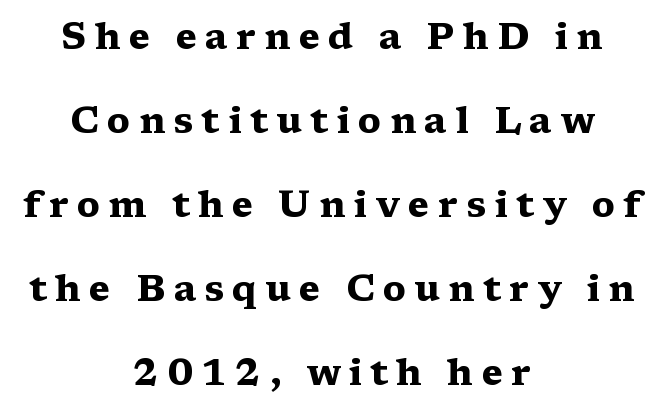
The image shows 37 px heavy, wide serif type, upright; set centered, loose line spacing (2.27x), unusually wide letter spacing (+0.22 em), not underlined; medium stroke contrast and a medium x-height.
